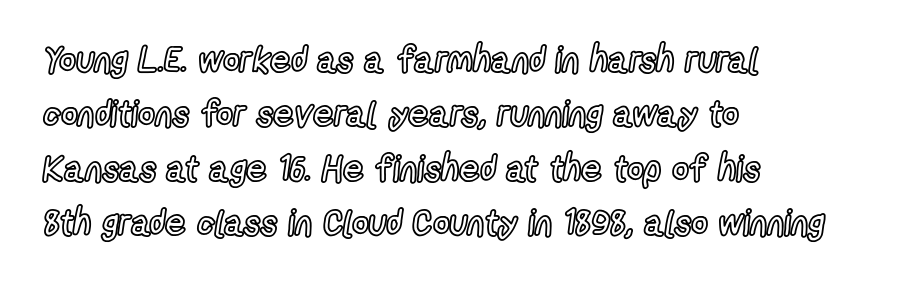
Q: Is the text italic (slanted)? A: Yes.
Q: Is the text underlined? A: No.
Q: How is the paragraph aligned? A: Left-aligned.
Q: Is the spacing between letters normal or unusually wide? A: Normal.
Q: Is the spacing between lines tight, normal or loose? A: Normal.
Q: Width (condensed, normal, or wide)? A: Condensed.
Q: x-height? A: Medium.
Q: Monospaced? A: No.
